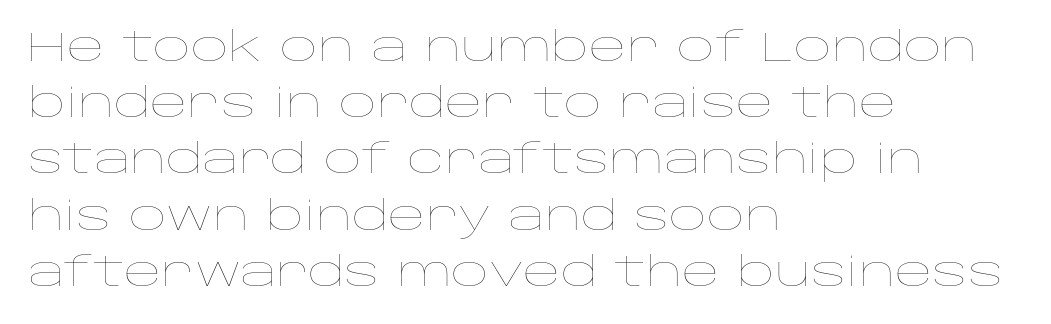
Q: Is the text bold? A: No.
Q: Is the text italic (slanted)? A: No, it is upright.
Q: Is the text underlined? A: No.
Q: How is the paragraph aligned? A: Left-aligned.
Q: Is the spacing between letters normal or unusually wide? A: Normal.
Q: Is the spacing between lines tight, normal or loose? A: Normal.
Q: Width (condensed, normal, or wide)? A: Wide.
Q: Stroke contrast? A: Low.
Q: x-height? A: Large.
Q: Monospaced? A: No.
